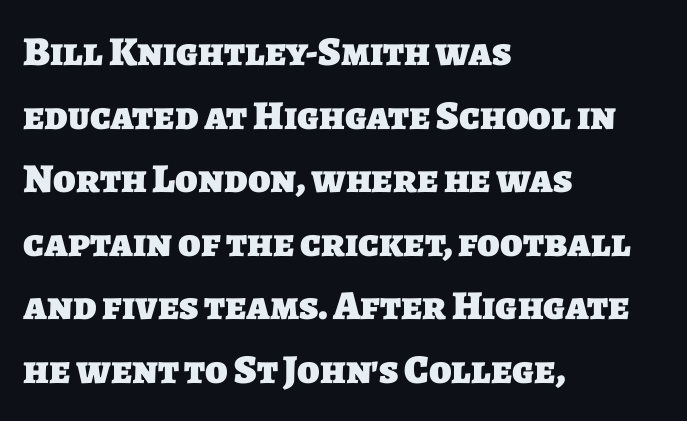
Q: Is the text bold? A: Yes.
Q: Is the typeface a serif or a sans-serif typeface? A: Sans-serif.
Q: Is the text underlined? A: No.
Q: How is the paragraph aligned? A: Left-aligned.
Q: Is the spacing between letters normal or unusually wide? A: Normal.
Q: Is the spacing between lines tight, normal or loose? A: Normal.
Q: Width (condensed, normal, or wide)? A: Normal.
Q: Stroke contrast? A: Low.
Q: x-height? A: Large.
Q: Monospaced? A: No.
